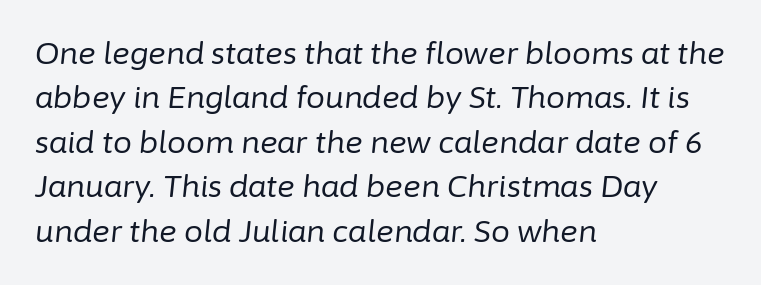
The image shows 30 px regular-weight type, italic (leaning right); set left-aligned, normal line spacing (1.48x), normal letter spacing, not underlined; low stroke contrast and a medium x-height.
